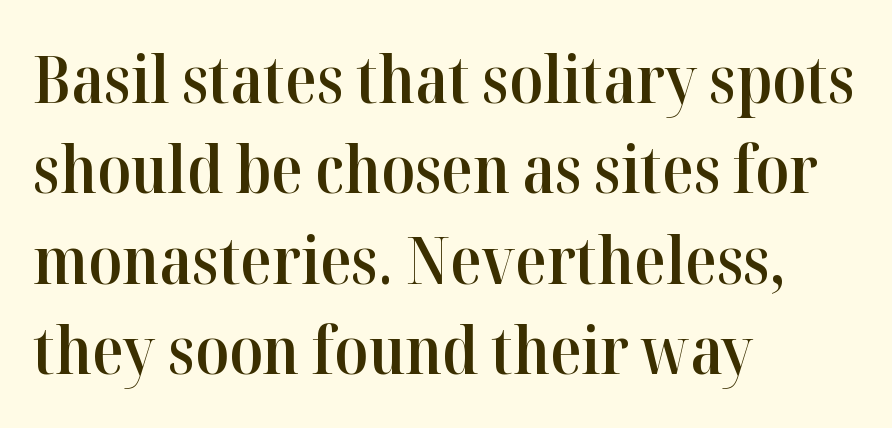
The image shows 65 px semibold serif type, upright; set left-aligned, normal line spacing (1.39x), normal letter spacing, not underlined; high stroke contrast and a medium x-height.
